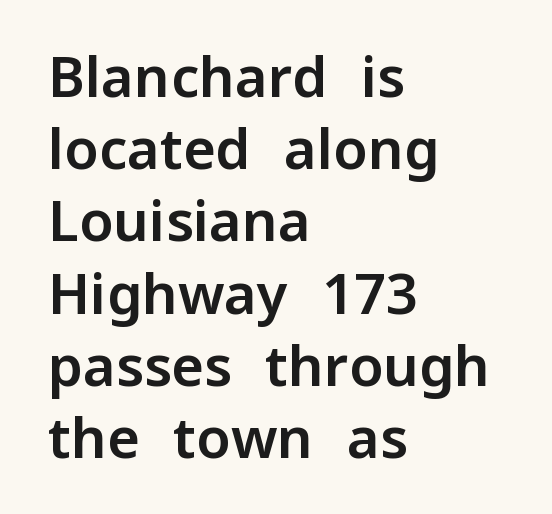
{"serif": "no", "italic": "no", "width": "normal", "stroke_contrast": "low", "x_height": "medium", "monospaced": "no", "underline": "no", "align": "left", "line_spacing": "normal", "line_spacing_ratio": 1.29, "letter_spacing": "normal", "letter_spacing_em": 0.0, "glyph_px": 56}
